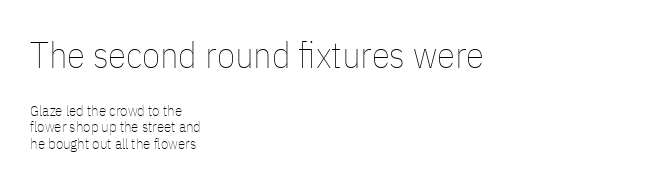
{"italic": "no", "bold": "no", "weight": "thin", "width": "condensed", "stroke_contrast": "low", "x_height": "medium", "monospaced": "no", "underline": "no", "align": "left", "line_spacing": "tight", "line_spacing_ratio": 1.09, "letter_spacing": "normal", "letter_spacing_em": 0.0, "larger_block": "first", "size_ratio": 2.47, "glyph_px": 37}
